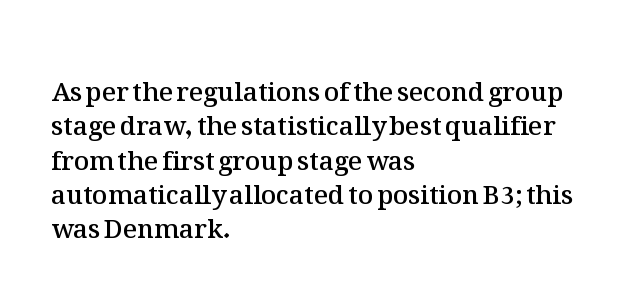
Where is the straight margin? On the left. Short note: letters normally spaced. Lines of text with bare space underneath. On the weight axis this lands at semibold, roughly 600. The passage shown stacks its lines at a standard gap.
